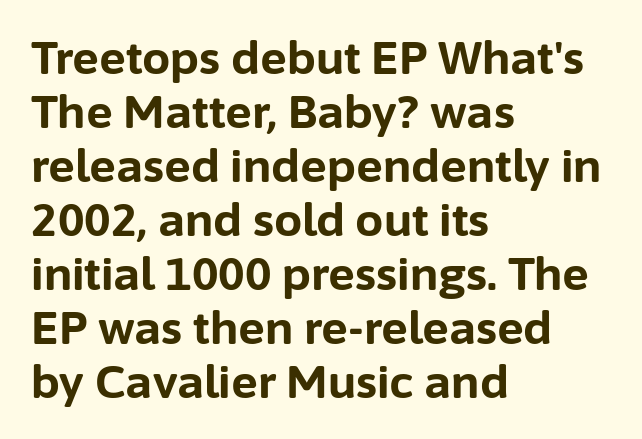
Plenty of ink on the page — the face is bold. Anything drawn beneath the words? Only blank space. Is this a fixed-width face? No — the glyphs have proportional, varying widths. Where is the straight margin? On the left. You can tell from the bare stems that sans-serif type was used.
